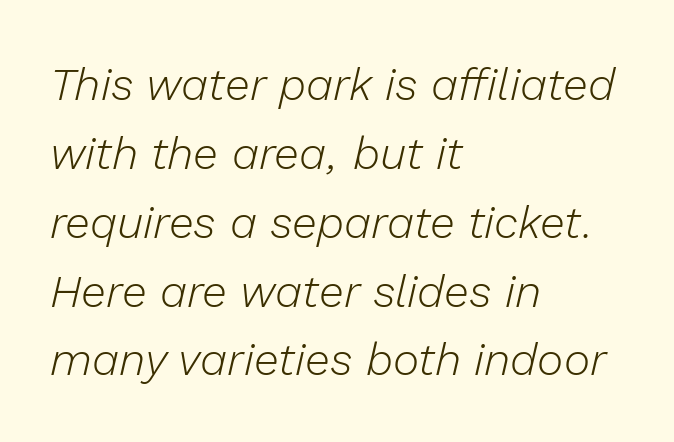
{"italic": "yes", "lean": "right", "slant_degrees": 13, "bold": "no", "weight": "light", "width": "normal", "stroke_contrast": "low", "x_height": "medium", "monospaced": "no", "underline": "no", "align": "left", "line_spacing": "normal", "line_spacing_ratio": 1.53, "letter_spacing": "normal", "letter_spacing_em": 0.0, "glyph_px": 45}
